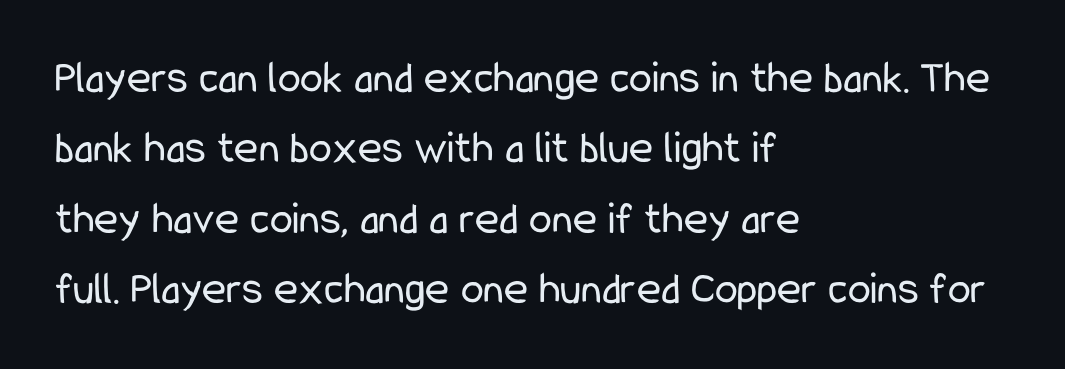
Q: Is the text bold? A: No.
Q: Is the text italic (slanted)? A: No, it is upright.
Q: Is the typeface a serif or a sans-serif typeface? A: Sans-serif.
Q: Is the text underlined? A: No.
Q: How is the paragraph aligned? A: Left-aligned.
Q: Is the spacing between letters normal or unusually wide? A: Normal.
Q: Is the spacing between lines tight, normal or loose? A: Normal.
Q: Width (condensed, normal, or wide)? A: Condensed.
Q: Stroke contrast? A: Low.
Q: x-height? A: Medium.
Q: Monospaced? A: No.
